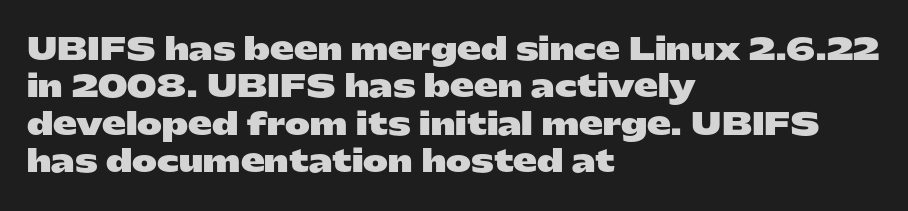
Q: Is the text bold? A: Yes.
Q: Is the text italic (slanted)? A: No, it is upright.
Q: Is the typeface a serif or a sans-serif typeface? A: Sans-serif.
Q: Is the text underlined? A: No.
Q: How is the paragraph aligned? A: Left-aligned.
Q: Is the spacing between letters normal or unusually wide? A: Normal.
Q: Is the spacing between lines tight, normal or loose? A: Normal.
Q: Width (condensed, normal, or wide)? A: Wide.
Q: Stroke contrast? A: Low.
Q: x-height? A: Medium.
Q: Monospaced? A: No.
